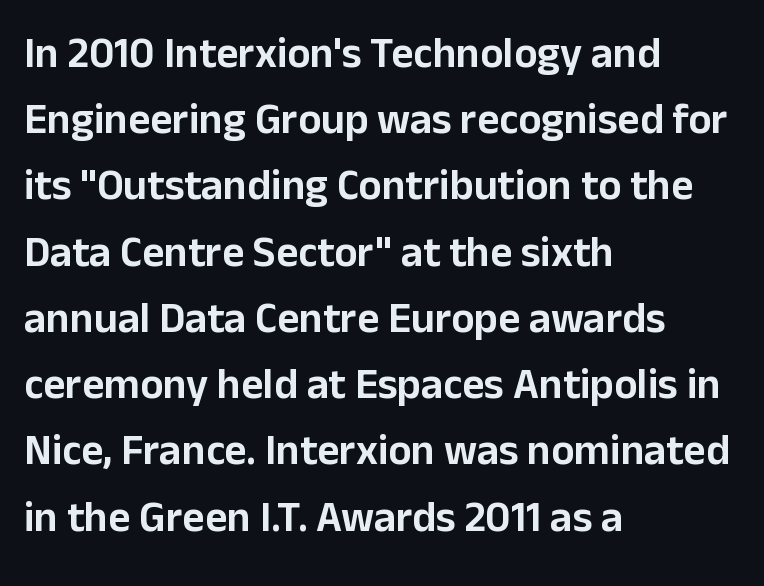
{"serif": "no", "italic": "no", "width": "normal", "stroke_contrast": "low", "x_height": "medium", "monospaced": "no", "underline": "no", "align": "left", "line_spacing": "normal", "line_spacing_ratio": 1.54, "letter_spacing": "normal", "letter_spacing_em": 0.0, "glyph_px": 43}
